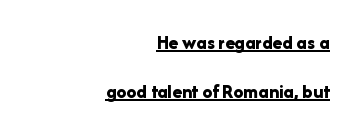
{"italic": "no", "bold": "yes", "underline": "yes", "align": "right", "line_spacing": "loose", "line_spacing_ratio": 2.44, "letter_spacing": "normal", "letter_spacing_em": 0.0, "glyph_px": 20}
